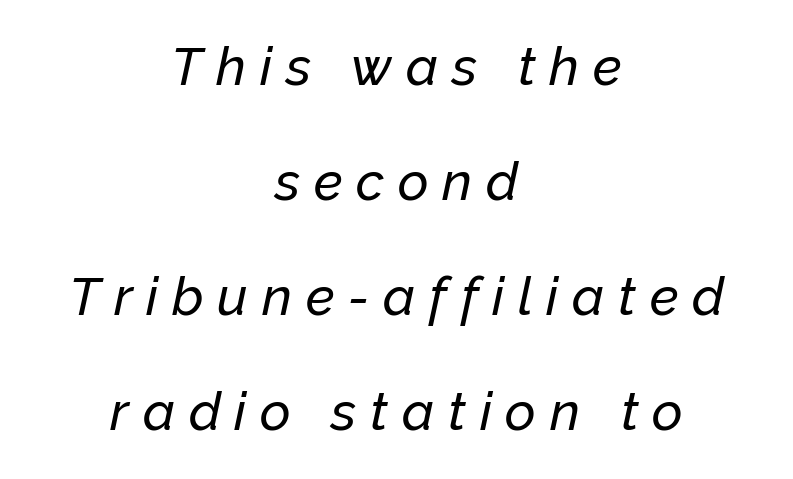
Q: Is the text italic (slanted)? A: Yes, it leans right by about 12 degrees.
Q: Is the text underlined? A: No.
Q: How is the paragraph aligned? A: Centered.
Q: Is the spacing between letters normal or unusually wide? A: Unusually wide.
Q: Is the spacing between lines tight, normal or loose? A: Loose.
Q: Width (condensed, normal, or wide)? A: Normal.
Q: Stroke contrast? A: Low.
Q: x-height? A: Medium.
Q: Monospaced? A: No.
